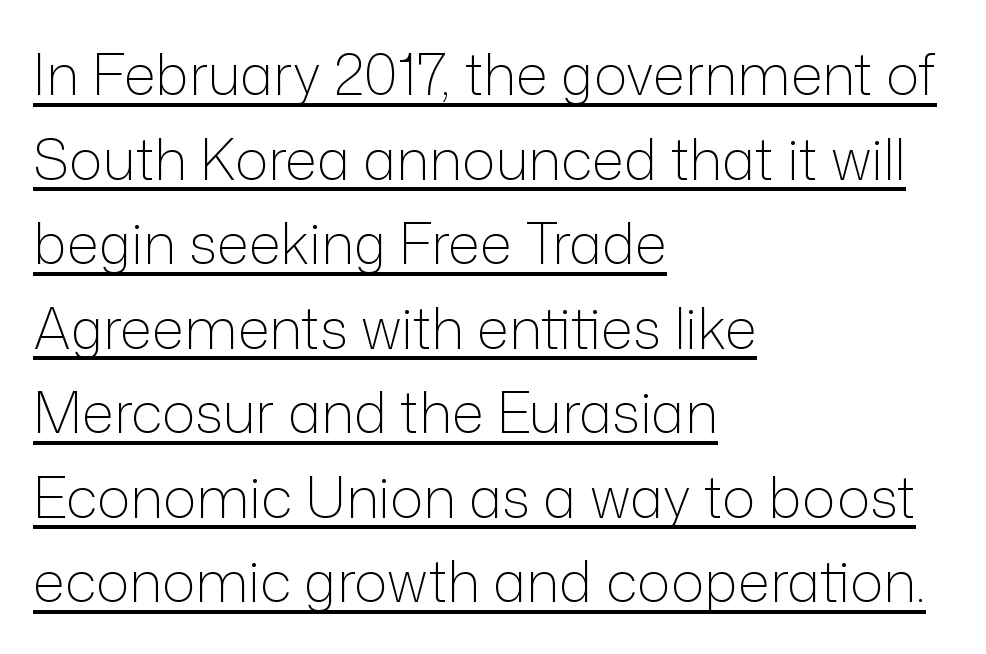
{"serif": "no", "italic": "no", "bold": "no", "weight": "light", "width": "normal", "stroke_contrast": "low", "x_height": "medium", "monospaced": "no", "underline": "yes", "align": "left", "line_spacing": "normal", "line_spacing_ratio": 1.51, "letter_spacing": "normal", "letter_spacing_em": 0.0, "glyph_px": 56}
